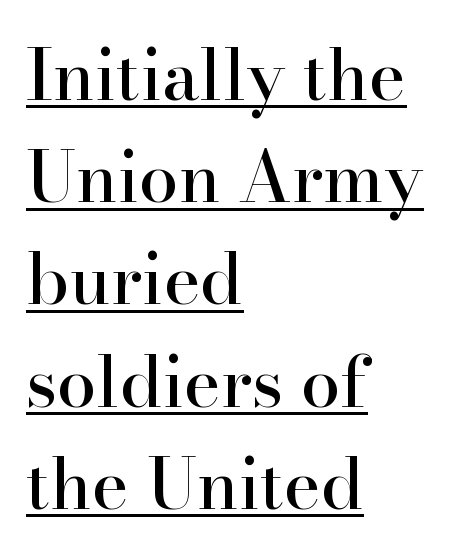
Q: Is the text italic (slanted)? A: No, it is upright.
Q: Is the typeface a serif or a sans-serif typeface? A: Serif.
Q: Is the text underlined? A: Yes.
Q: How is the paragraph aligned? A: Left-aligned.
Q: Is the spacing between letters normal or unusually wide? A: Normal.
Q: Is the spacing between lines tight, normal or loose? A: Normal.
Q: Width (condensed, normal, or wide)? A: Normal.
Q: Stroke contrast? A: High.
Q: x-height? A: Small.
Q: Monospaced? A: No.
